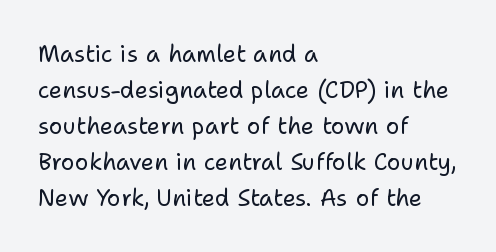
The image shows 23 px text type, upright; set left-aligned, normal line spacing (1.56x), normal letter spacing, not underlined.
